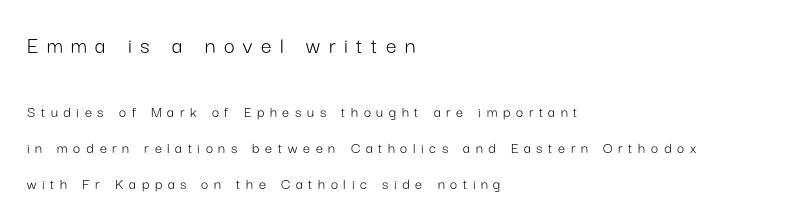
The image shows 24 px text type, upright; set left-aligned, loose line spacing (2.25x), unusually wide letter spacing (+0.35 em), not underlined; the first (top) block is 1.5x larger.
